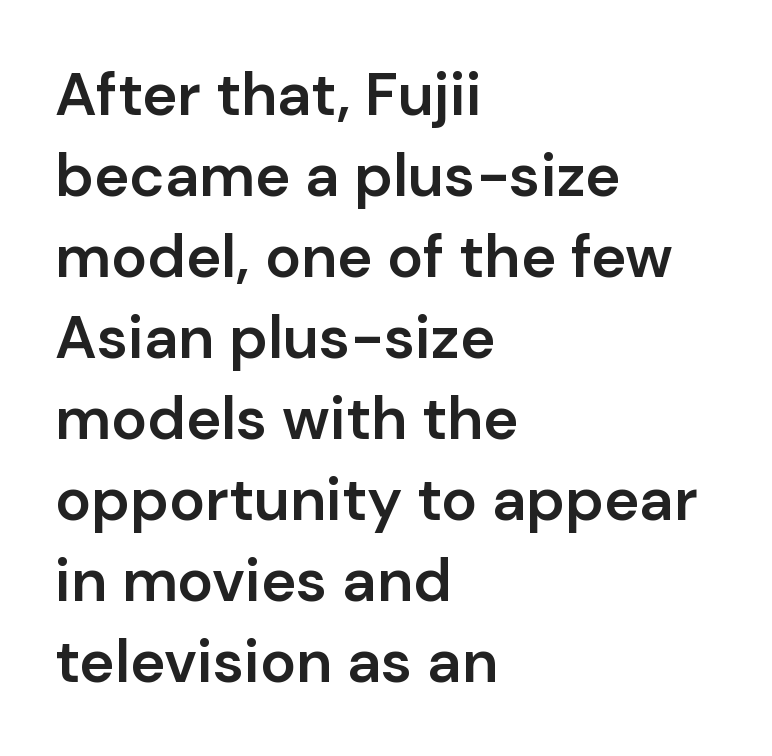
The image shows 60 px semibold sans-serif type, upright; set left-aligned, normal line spacing (1.35x), normal letter spacing, not underlined; low stroke contrast and a medium x-height.
